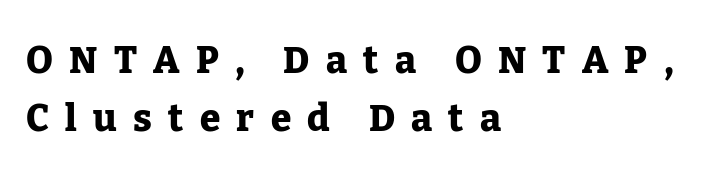
Italic: no, the glyphs are upright roman. The lines sit at an ordinary, default distance from one another. In terms of letterspacing, this is a distinctly airy, spread setting. Typesetter's note: full bold, strokes at maximum text heaviness.
